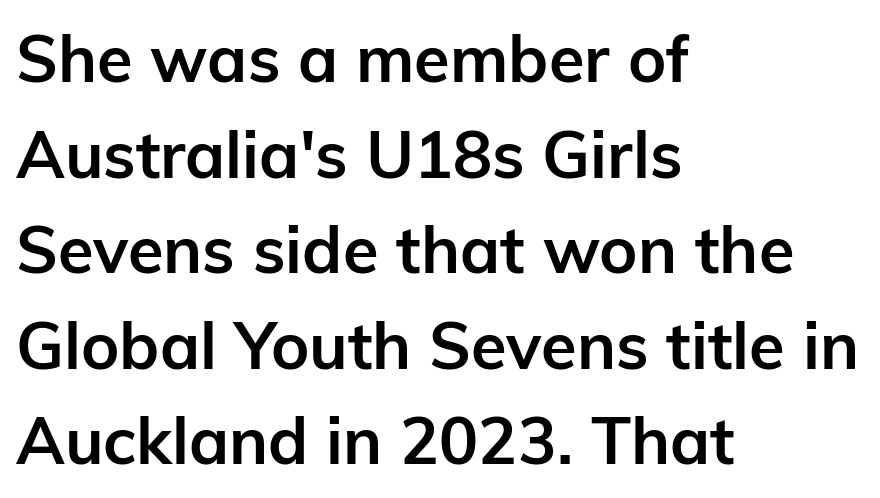
{"serif": "no", "italic": "no", "bold": "yes", "weight": "semibold", "width": "normal", "stroke_contrast": "low", "x_height": "medium", "monospaced": "no", "underline": "no", "align": "left", "line_spacing": "normal", "line_spacing_ratio": 1.47, "letter_spacing": "normal", "letter_spacing_em": 0.0, "glyph_px": 65}
